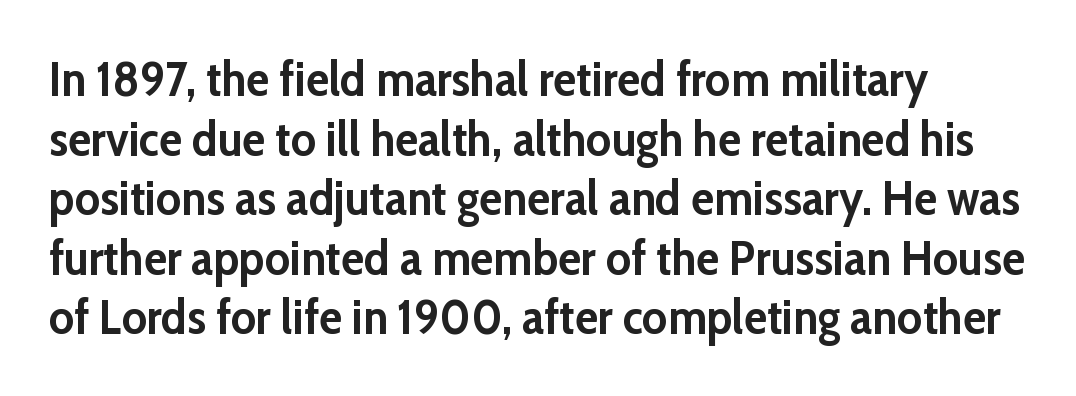
The image shows 48 px semibold sans-serif type, upright; set left-aligned, line spacing 1.24x, normal letter spacing, not underlined; low stroke contrast and a medium x-height.
